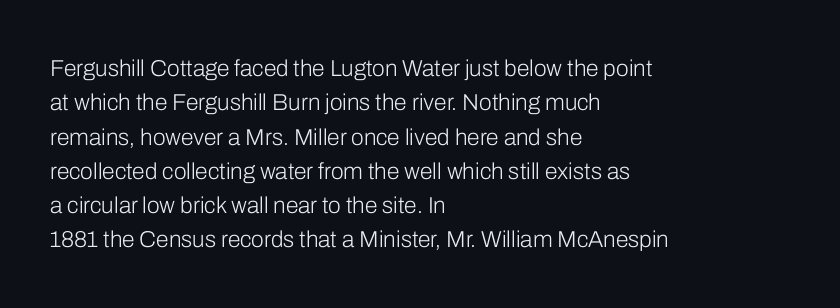
Q: Is the text bold? A: No.
Q: Is the text italic (slanted)? A: No, it is upright.
Q: Is the text underlined? A: No.
Q: How is the paragraph aligned? A: Left-aligned.
Q: Is the spacing between letters normal or unusually wide? A: Normal.
Q: Is the spacing between lines tight, normal or loose? A: Normal.
